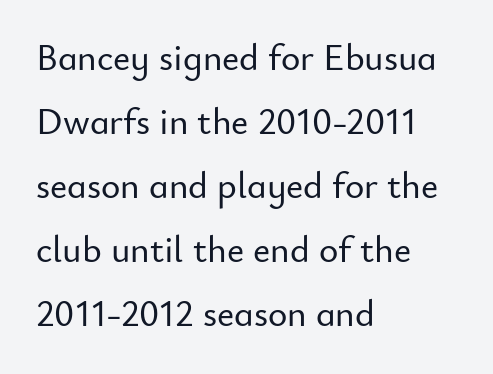
The image shows 37 px sans-serif type, upright; set left-aligned, line spacing 1.73x, normal letter spacing, not underlined; low stroke contrast and a small x-height.
